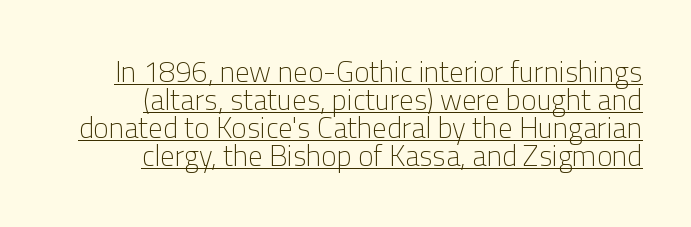
{"serif": "no", "italic": "no", "bold": "no", "weight": "light", "width": "normal", "stroke_contrast": "low", "x_height": "medium", "monospaced": "no", "underline": "yes", "align": "right", "line_spacing": "tight", "line_spacing_ratio": 0.96, "letter_spacing": "normal", "letter_spacing_em": 0.0, "glyph_px": 29}
